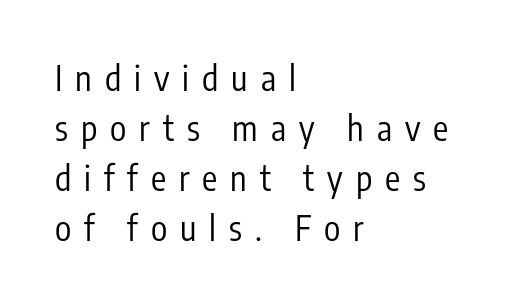
The line texture is sparse and dotted thanks to wide tracking. The ragged edge is on the right, which tells us the setting is flush left. Nope, no serifs anywhere on these letters. The rendering uses a moderate line-height, typical for paragraphs. These lines are rendered in a variable-pitch font. Posture: upright roman.
